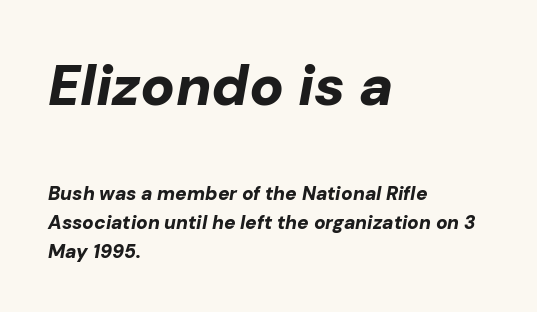
The letters in the upper block stand taller than those in the block below. Underline: absent. Is the type slanted? Yes — the strokes lean at a clear angle. Each glyph is drawn with heavy, bold strokes.
